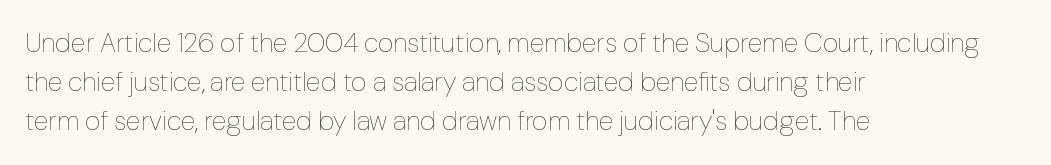
Default kerning and tracking; the words read as compact shapes. No heavy texture on the line: the type isn't bold. A roman cut, with each character standing at attention. Notice how the passage keeps a crisp vertical edge on the left only. Bare-footed words on every line.
